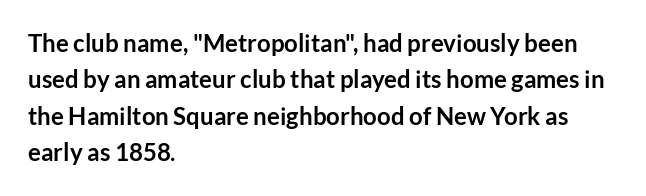
Q: Is the text bold? A: Yes.
Q: Is the text italic (slanted)? A: No, it is upright.
Q: Is the text underlined? A: No.
Q: How is the paragraph aligned? A: Left-aligned.
Q: Is the spacing between letters normal or unusually wide? A: Normal.
Q: Is the spacing between lines tight, normal or loose? A: Normal.
